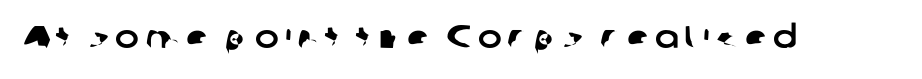
Q: Is the typeface a serif or a sans-serif typeface? A: Sans-serif.
Q: Is the text underlined? A: No.
Q: Width (condensed, normal, or wide)? A: Normal.
Q: Stroke contrast? A: Low.
Q: x-height? A: Medium.
Q: Monospaced? A: No.
